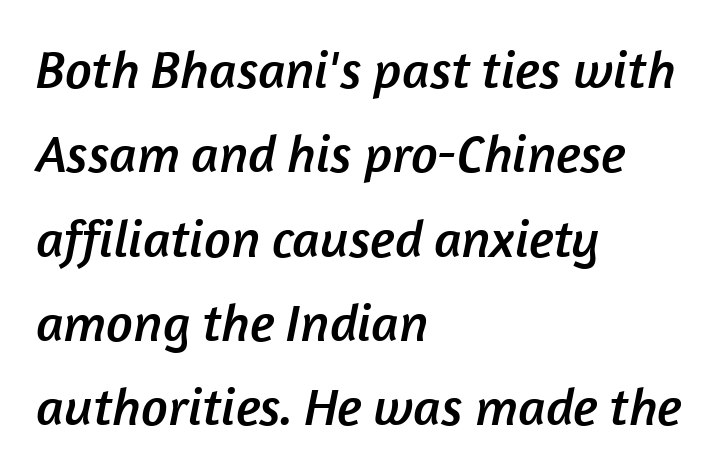
{"serif": "no", "width": "normal", "stroke_contrast": "low", "x_height": "medium", "monospaced": "no", "underline": "no", "align": "left", "line_spacing": "normal", "line_spacing_ratio": 1.59, "letter_spacing": "normal", "letter_spacing_em": 0.0, "glyph_px": 53}
